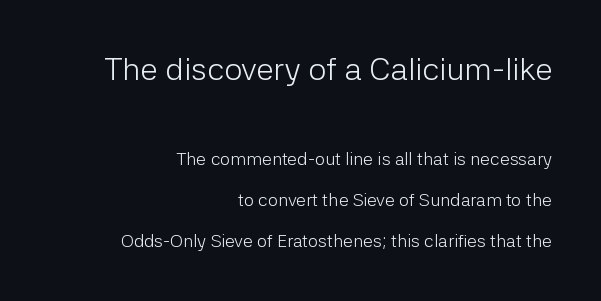
Q: Is the text bold? A: No.
Q: Is the text italic (slanted)? A: No, it is upright.
Q: Is the typeface a serif or a sans-serif typeface? A: Sans-serif.
Q: Is the text underlined? A: No.
Q: How is the paragraph aligned? A: Right-aligned.
Q: Is the spacing between letters normal or unusually wide? A: Normal.
Q: Is the spacing between lines tight, normal or loose? A: Loose.
Q: Which block of text is set in a larger size, the first (top) or the second (bottom)? A: The first (top) one.
Q: Width (condensed, normal, or wide)? A: Normal.
Q: Stroke contrast? A: Low.
Q: x-height? A: Medium.
Q: Monospaced? A: No.
